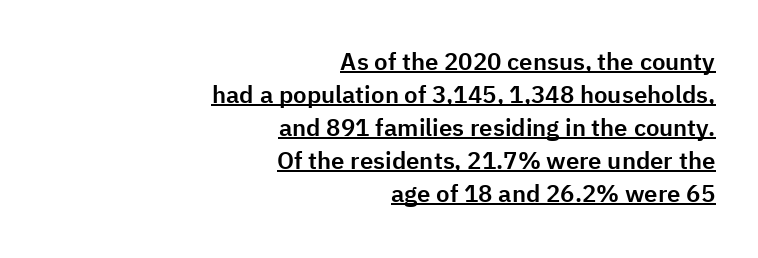
The passage shown has conventional tracking throughout. Interline gaps are of average width in this sample. Honestly, the underline is the first thing you notice here. Each line ends at the same right margin while the left side varies. Posture: upright roman.
